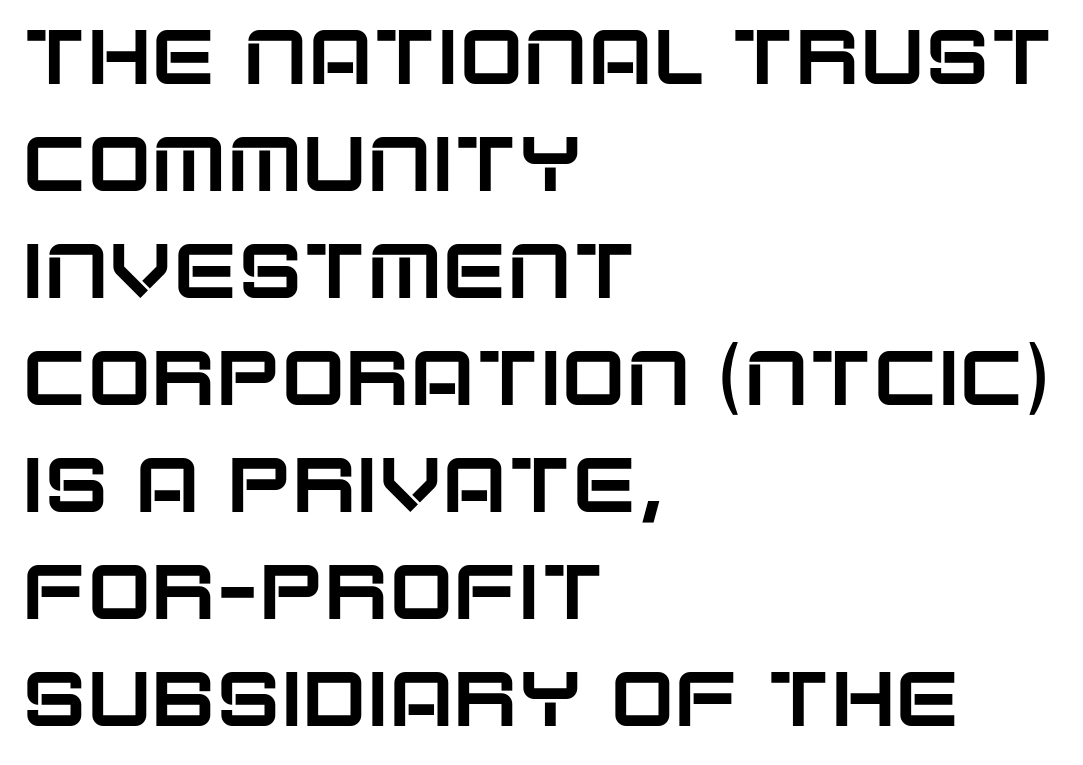
The image shows 77 px sans-serif type, upright; set left-aligned, normal line spacing (1.39x), normal letter spacing, not underlined; low stroke contrast and a large x-height.
